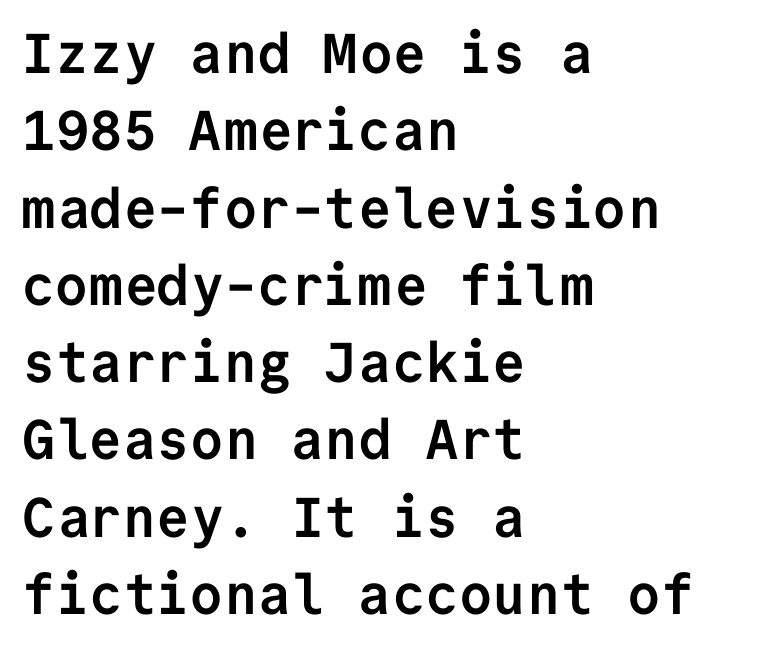
Q: Is the text bold? A: Yes.
Q: Is the text italic (slanted)? A: No, it is upright.
Q: Is the typeface a serif or a sans-serif typeface? A: Sans-serif.
Q: Is the text underlined? A: No.
Q: How is the paragraph aligned? A: Left-aligned.
Q: Is the spacing between letters normal or unusually wide? A: Normal.
Q: Is the spacing between lines tight, normal or loose? A: Normal.
Q: Width (condensed, normal, or wide)? A: Normal.
Q: Stroke contrast? A: Low.
Q: x-height? A: Medium.
Q: Monospaced? A: Yes.
